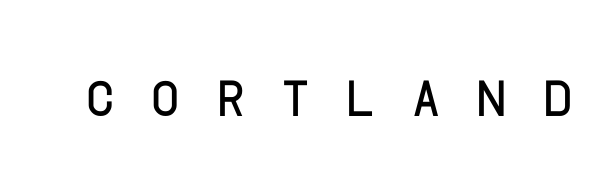
{"serif": "no", "italic": "no", "bold": "no", "weight": "light", "width": "normal", "stroke_contrast": "low", "x_height": "large", "monospaced": "no", "underline": "no", "letter_spacing": "wide", "letter_spacing_em": 0.37, "glyph_px": 79}
